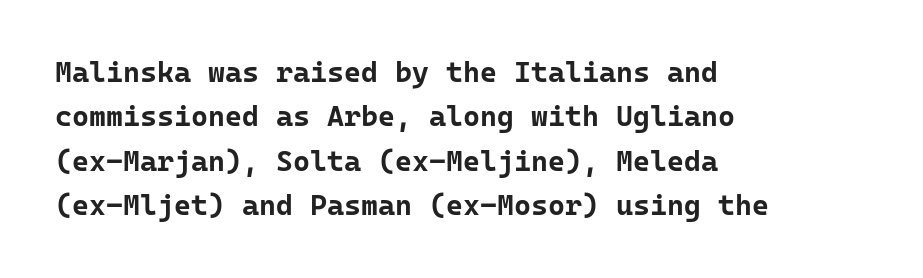
The gap between lines stays unmarked. Caption: standard tracking, unaltered. Line starts are locked; line ends wander. Do the characters align in a grid? Yes, the font is monospaced. Look at the bottom of the vertical strokes: they stop flat, with no serifs.
